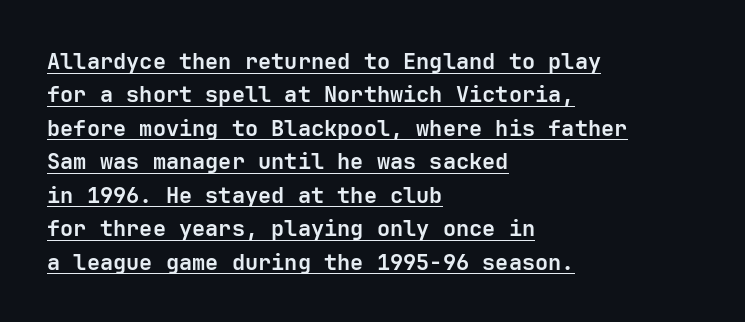
Q: Is the text bold? A: Yes.
Q: Is the text italic (slanted)? A: No, it is upright.
Q: Is the text underlined? A: Yes.
Q: How is the paragraph aligned? A: Left-aligned.
Q: Is the spacing between letters normal or unusually wide? A: Normal.
Q: Is the spacing between lines tight, normal or loose? A: Normal.
